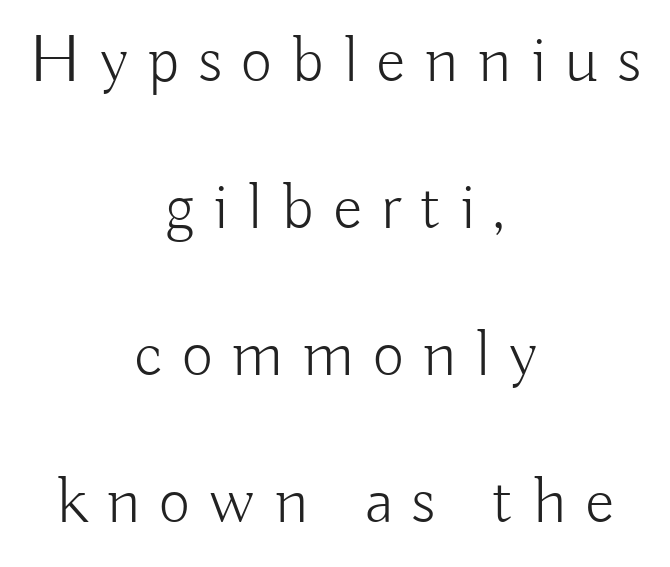
The image shows 68 px light sans-serif type, upright; set centered, loose line spacing (2.16x), unusually wide letter spacing (+0.28 em), not underlined; low stroke contrast and a small x-height.
